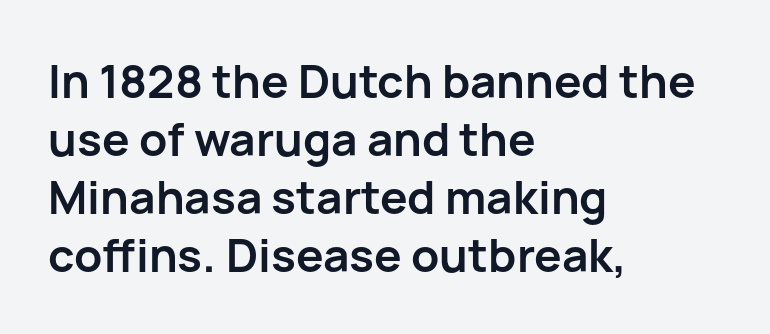
Q: Is the text bold? A: Yes.
Q: Is the text italic (slanted)? A: No, it is upright.
Q: Is the typeface a serif or a sans-serif typeface? A: Sans-serif.
Q: Is the text underlined? A: No.
Q: How is the paragraph aligned? A: Left-aligned.
Q: Is the spacing between letters normal or unusually wide? A: Normal.
Q: Is the spacing between lines tight, normal or loose? A: Normal.
Q: Width (condensed, normal, or wide)? A: Normal.
Q: Stroke contrast? A: Low.
Q: x-height? A: Medium.
Q: Monospaced? A: No.
